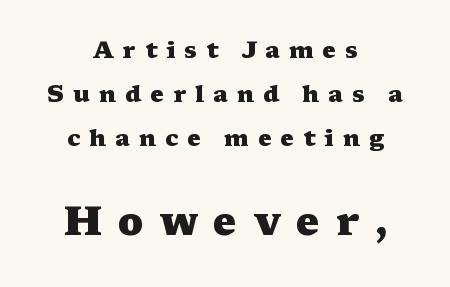
Q: Is the text bold? A: Yes.
Q: Is the text italic (slanted)? A: No, it is upright.
Q: Is the typeface a serif or a sans-serif typeface? A: Serif.
Q: Is the text underlined? A: No.
Q: How is the paragraph aligned? A: Centered.
Q: Is the spacing between letters normal or unusually wide? A: Unusually wide.
Q: Is the spacing between lines tight, normal or loose? A: Loose.
Q: Which block of text is set in a larger size, the first (top) or the second (bottom)? A: The second (bottom) one.
Q: Width (condensed, normal, or wide)? A: Wide.
Q: Stroke contrast? A: Medium.
Q: x-height? A: Medium.
Q: Monospaced? A: No.
